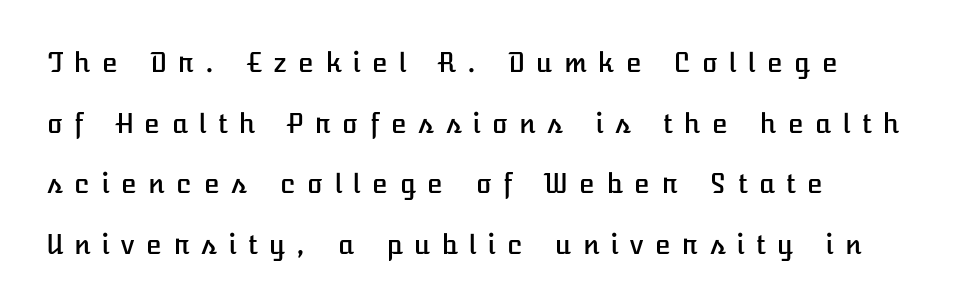
The space beneath each line is pristine and unruled. All the whitespace from short lines collects on the right. There is plenty of visible air inserted between adjacent glyphs. Is there any slant? The stems are plumb.
